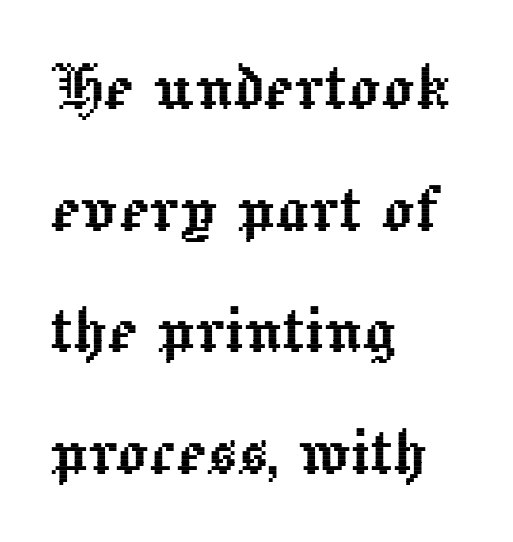
Decoration check: the copy has no underline. How are the letters spaced? Ordinarily, with no added tracking. Reading down the block, your eye returns to a fixed left position each line. Think of a printed novel: that variable character pitch is what you see here.
